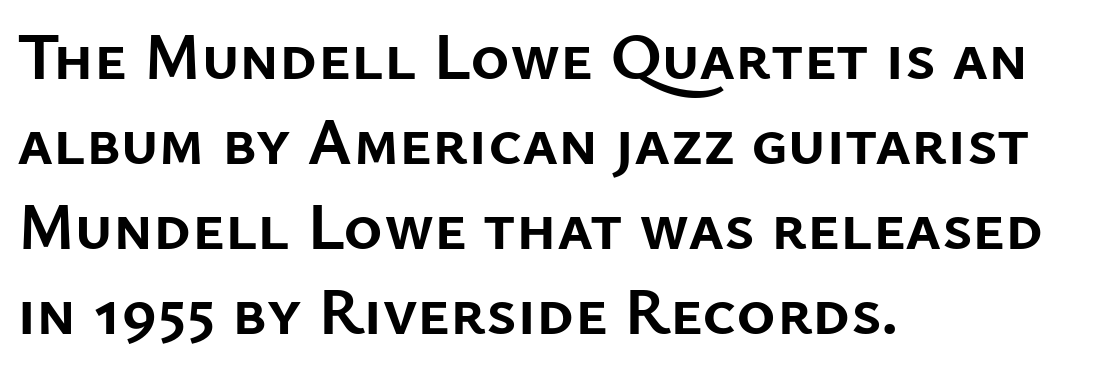
Q: Is the text bold? A: Yes.
Q: Is the text italic (slanted)? A: No, it is upright.
Q: Is the typeface a serif or a sans-serif typeface? A: Sans-serif.
Q: Is the text underlined? A: No.
Q: How is the paragraph aligned? A: Left-aligned.
Q: Is the spacing between letters normal or unusually wide? A: Normal.
Q: Is the spacing between lines tight, normal or loose? A: Normal.
Q: Width (condensed, normal, or wide)? A: Normal.
Q: Stroke contrast? A: Low.
Q: x-height? A: Medium.
Q: Monospaced? A: No.
